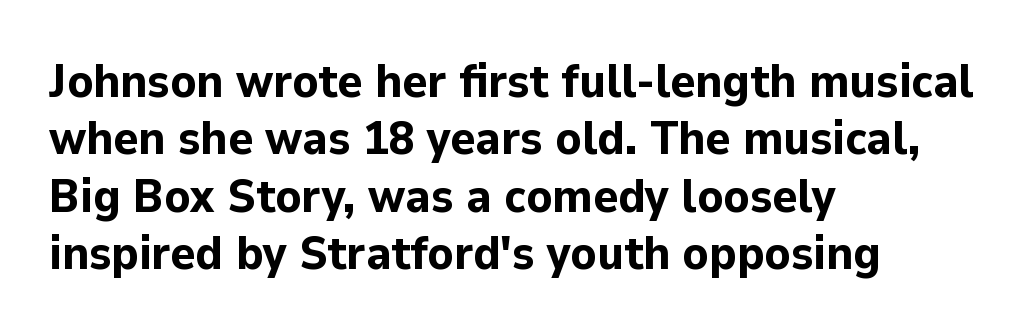
The image shows 47 px bold sans-serif type, upright; set left-aligned, line spacing 1.22x, normal letter spacing, not underlined; low stroke contrast and a medium x-height.
